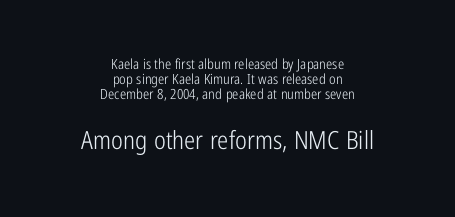
Q: Is the text bold? A: No.
Q: Is the text italic (slanted)? A: No, it is upright.
Q: Is the text underlined? A: No.
Q: How is the paragraph aligned? A: Centered.
Q: Is the spacing between letters normal or unusually wide? A: Normal.
Q: Is the spacing between lines tight, normal or loose? A: Tight.
Q: Which block of text is set in a larger size, the first (top) or the second (bottom)? A: The second (bottom) one.
